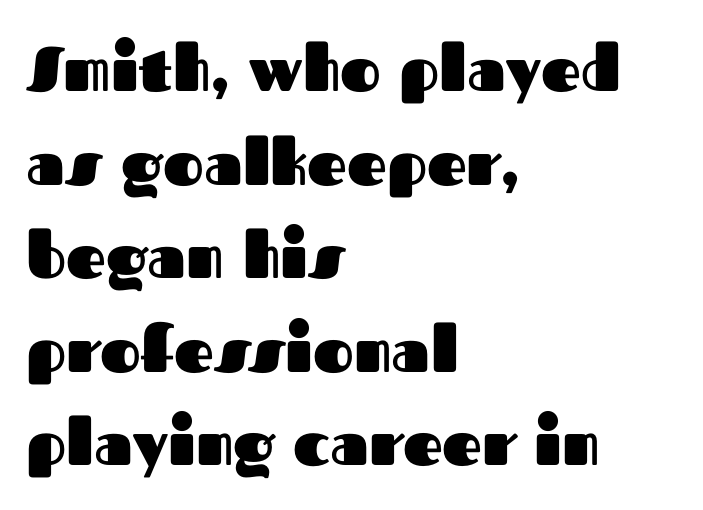
Q: Is the text bold? A: Yes.
Q: Is the text italic (slanted)? A: No, it is upright.
Q: Is the typeface a serif or a sans-serif typeface? A: Sans-serif.
Q: Is the text underlined? A: No.
Q: How is the paragraph aligned? A: Left-aligned.
Q: Is the spacing between letters normal or unusually wide? A: Normal.
Q: Is the spacing between lines tight, normal or loose? A: Normal.
Q: Width (condensed, normal, or wide)? A: Normal.
Q: Stroke contrast? A: Medium.
Q: x-height? A: Medium.
Q: Monospaced? A: No.
